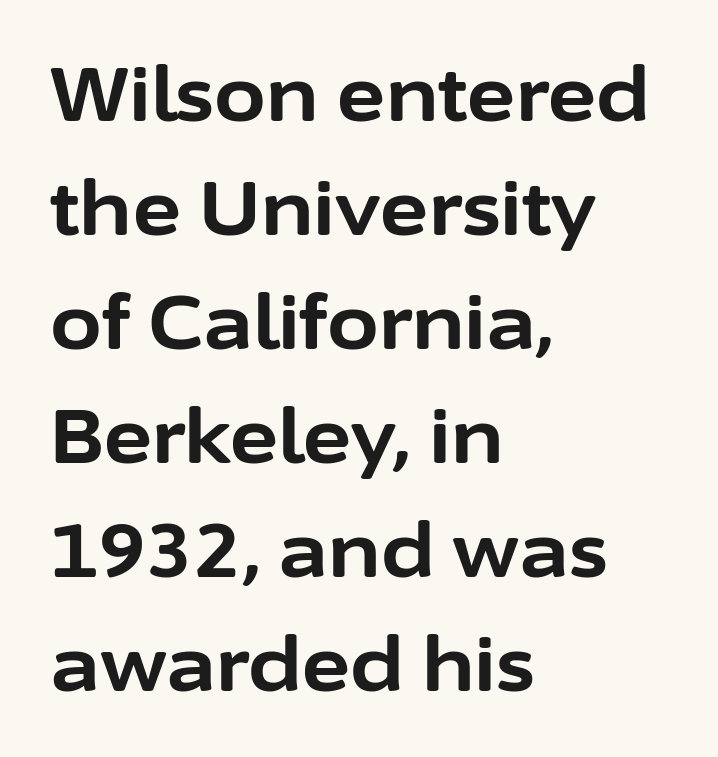
The rendering anchors every line to the left-hand side. Posture: upright roman. Are there feet on the stems? There aren't — it's a sans. As a designer I'd log this as weight 700, bold. Letter spacing: default.
